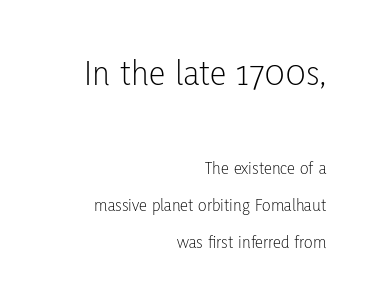
No chunkiness to these letters — they're not bold. The specimen omits any rule beneath the text block's lines. The block sitting higher on the canvas is the one with enlarged characters. The space between consecutive lines is lavish. The face used here is proportionally spaced, like ordinary book or web type. The ragged edge is on the left, which tells us the setting is flush right.
